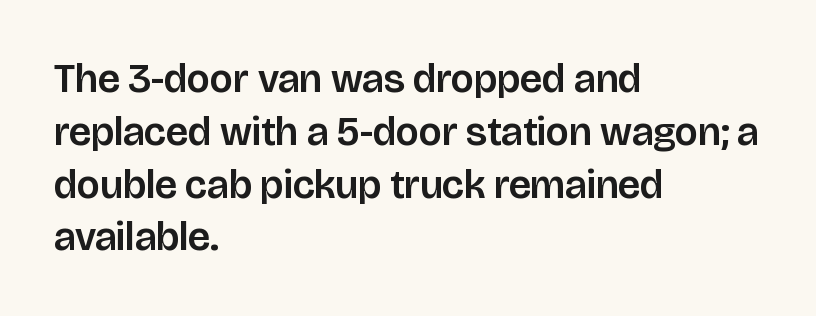
Q: Is the text italic (slanted)? A: No, it is upright.
Q: Is the typeface a serif or a sans-serif typeface? A: Sans-serif.
Q: Is the text underlined? A: No.
Q: How is the paragraph aligned? A: Left-aligned.
Q: Is the spacing between letters normal or unusually wide? A: Normal.
Q: Is the spacing between lines tight, normal or loose? A: Normal.
Q: Width (condensed, normal, or wide)? A: Normal.
Q: Stroke contrast? A: Low.
Q: x-height? A: Large.
Q: Monospaced? A: No.
